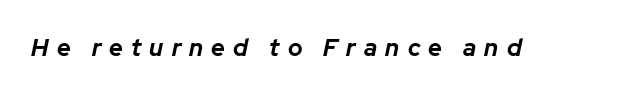
Every character sits at an angle, as italics do. The string is rendered with underlining switched off. The characters look thick and weighty, a clear bold. Does extra space separate the letters? Yes, quite a lot of it.
